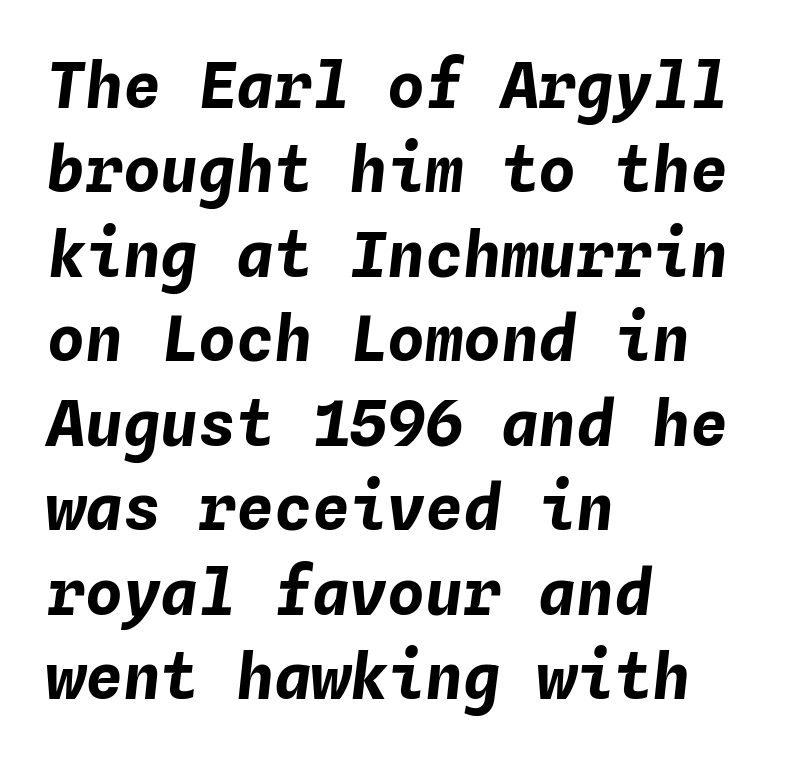
The rag falls on the right side of this text block. Every character here occupies the same horizontal width, giving the sample a typewriter-like rhythm. The line-height multiplier appears to be the usual default. The text carries the slant typical of an italic or oblique font. What stands out about the letter spacing? Nothing — it is the standard amount. A bare baseline throughout the passage.
